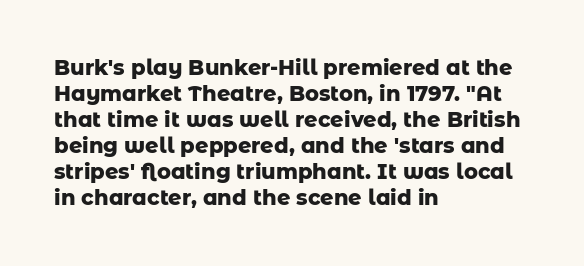
{"italic": "no", "bold": "yes", "underline": "no", "align": "left", "line_spacing_ratio": 1.24, "letter_spacing": "normal", "letter_spacing_em": 0.0, "glyph_px": 21}
